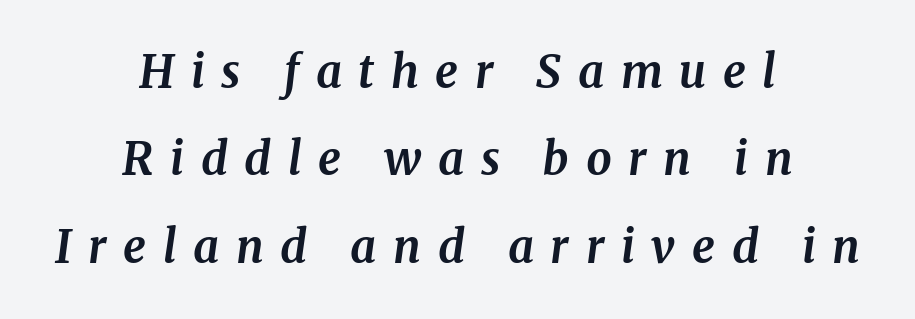
The image shows 45 px bold serif type, italic (leaning right); set centered, loose line spacing (1.94x), unusually wide letter spacing (+0.37 em), not underlined; medium stroke contrast and a medium x-height.
